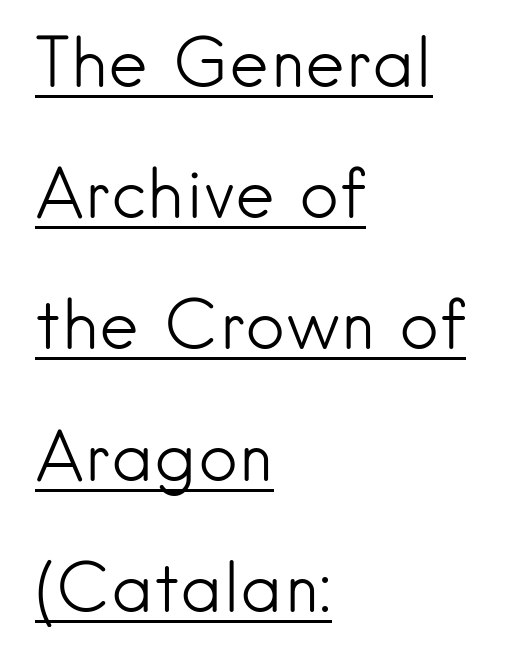
The image shows 68 px light sans-serif type, upright; set left-aligned, loose line spacing (1.93x), normal letter spacing, underlined; low stroke contrast and a small x-height.
